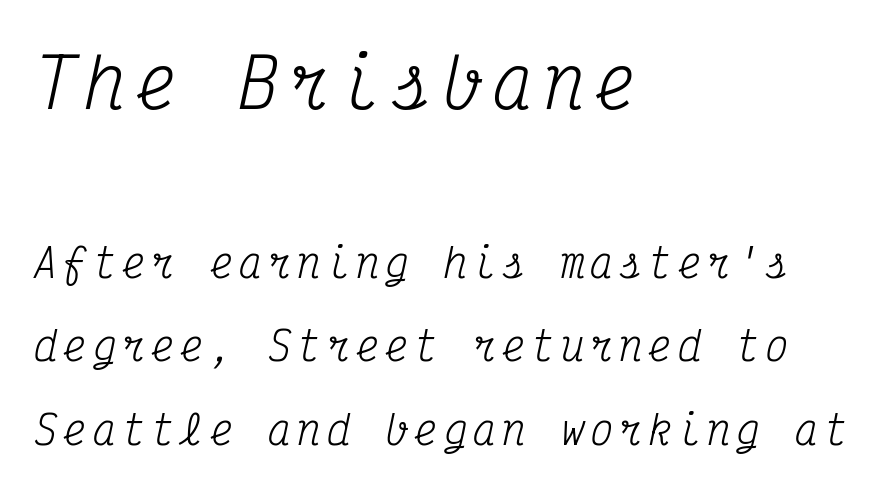
Would a proofreader flag this as italicized? Yes. Regarding leading, the lines here are spaced well apart. Little horizontal feet cap the strokes, marking this as serif type. Of the two passages, the one on top uses the larger point size. The setting favours the left margin, as ordinary paragraphs usually do. Any mark beneath the type? The region is blank.
